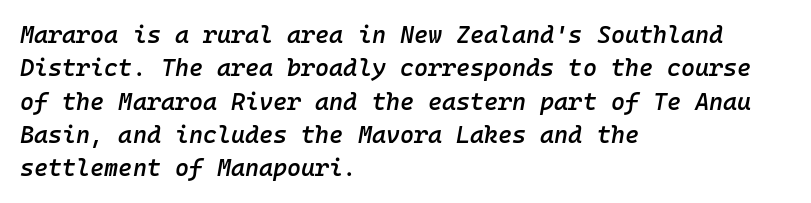
{"italic": "yes", "lean": "right", "slant_degrees": 10, "bold": "semi", "underline": "no", "align": "left", "line_spacing": "normal", "line_spacing_ratio": 1.39, "letter_spacing": "normal", "letter_spacing_em": 0.0, "glyph_px": 24}
